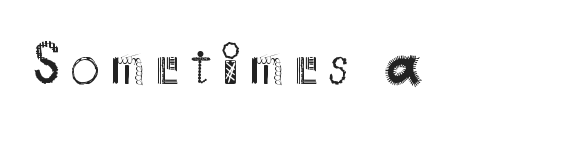
Examine the stroke ends and you'll find no serifs. No heavy texture on the line: the type isn't bold. Italic? Not at all — the glyphs are vertical. Descenders hang freely into open space.
